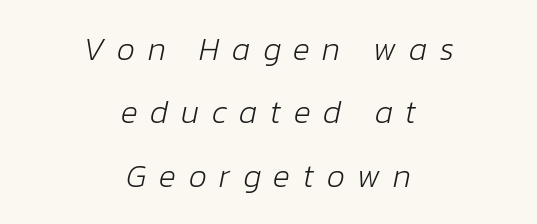
{"italic": "yes", "lean": "right", "slant_degrees": 12, "bold": "no", "weight": "light", "width": "normal", "stroke_contrast": "low", "x_height": "medium", "monospaced": "no", "underline": "no", "align": "center", "line_spacing": "loose", "line_spacing_ratio": 1.98, "letter_spacing": "wide", "letter_spacing_em": 0.4, "glyph_px": 32}
